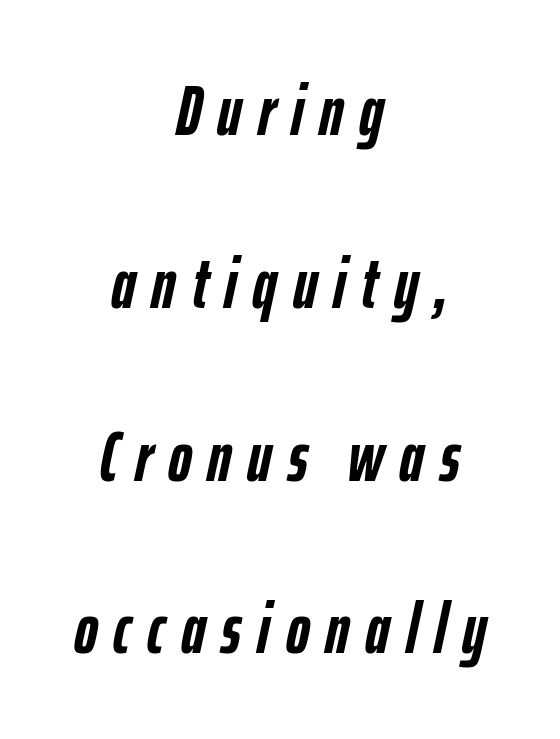
The image shows 72 px semibold, condensed type, italic (leaning right); set centered, loose line spacing (2.4x), unusually wide letter spacing (+0.22 em), not underlined; low stroke contrast and a medium x-height.
